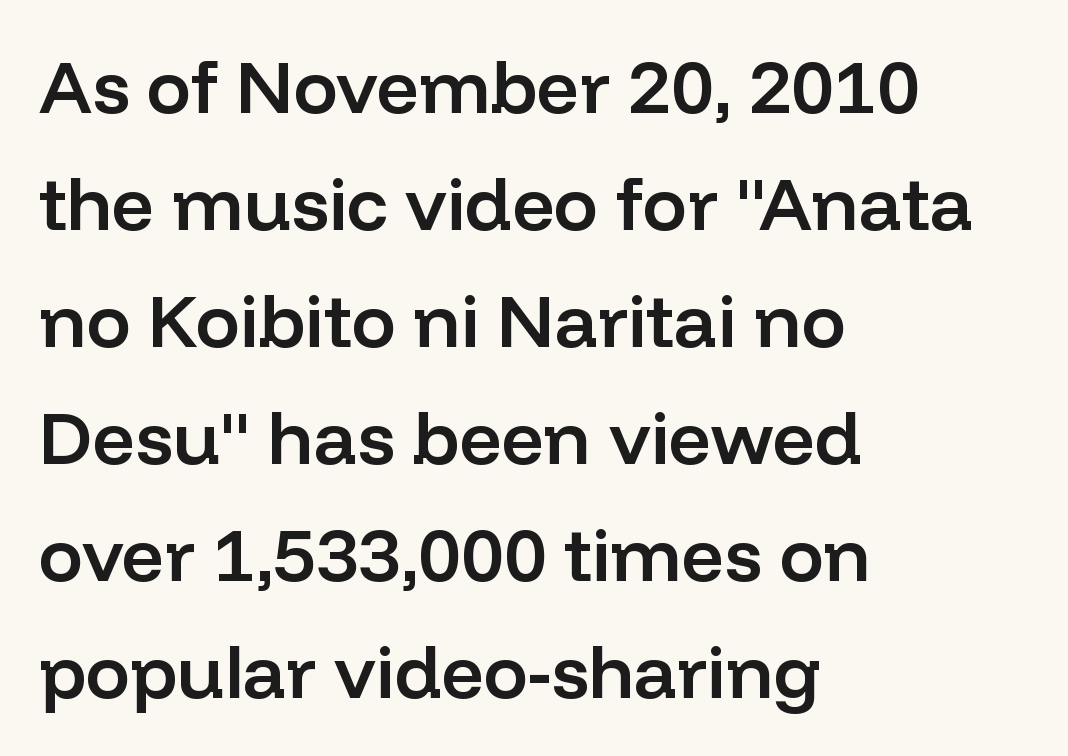
The image shows 74 px semibold sans-serif type, upright; set left-aligned, normal line spacing (1.58x), normal letter spacing, not underlined; low stroke contrast and a medium x-height.
